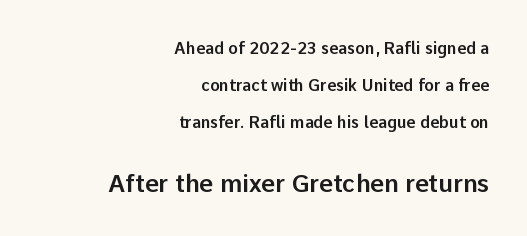
{"italic": "no", "underline": "no", "align": "right", "line_spacing": "loose", "line_spacing_ratio": 2.32, "letter_spacing": "normal", "letter_spacing_em": 0.0, "larger_block": "second", "size_ratio": 1.5, "glyph_px": 24}
